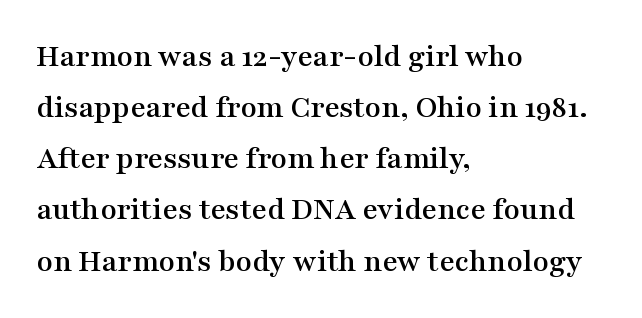
{"serif": "yes", "italic": "no", "width": "wide", "stroke_contrast": "medium", "x_height": "medium", "monospaced": "no", "underline": "no", "align": "left", "line_spacing": "normal", "line_spacing_ratio": 1.55, "letter_spacing": "normal", "letter_spacing_em": 0.0, "glyph_px": 33}
